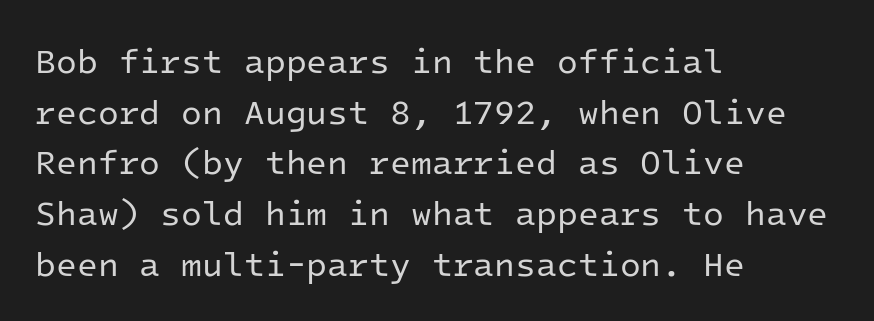
Bare-footed words on every line. Unlike a traditional serif, this face leaves its strokes unadorned. Think of a typewriter: that constant character pitch is what you see here. These glyphs show unthickened strokes, regular width or finer. This is roman type, the default non-slanted kind.
